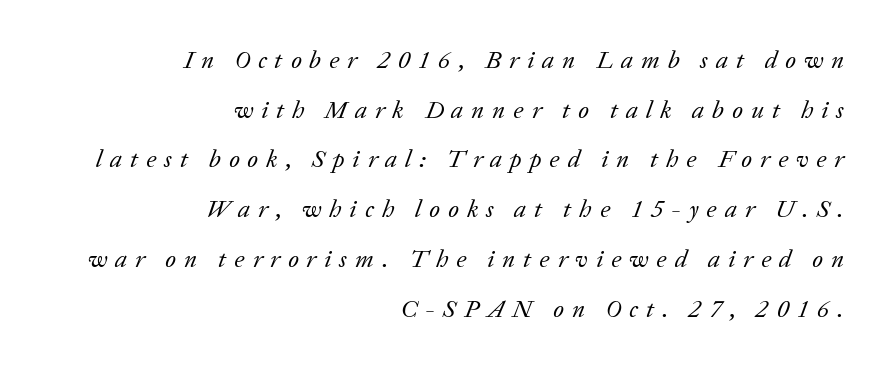
The image shows 25 px text type, italic (leaning right); set right-aligned, loose line spacing (1.99x), unusually wide letter spacing (+0.32 em), not underlined.
